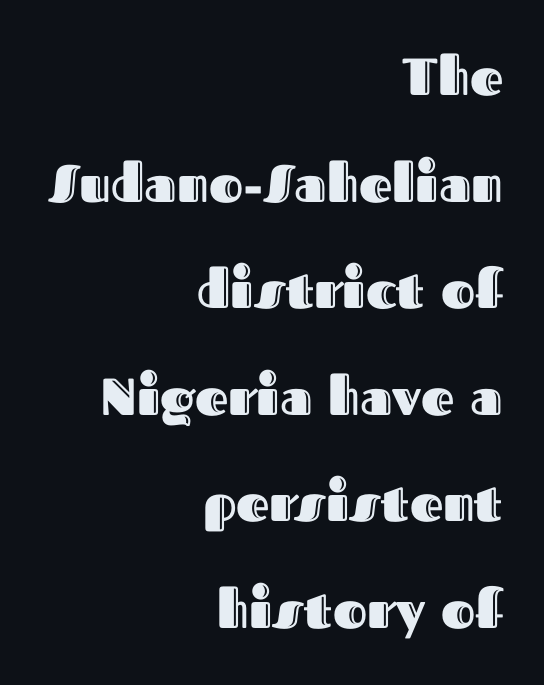
The axis of the letterforms is exactly vertical. Only glyphs here, with clear space below each row. Horizontally, the lines are justified to the trailing edge only. Line spacing here is loose. How are the letters spaced? Ordinarily, with no added tracking. A typesetter would call this proportional, since set widths differ per character.
